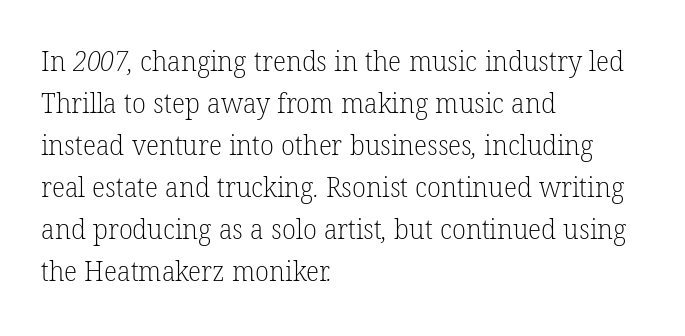
The image shows 28 px light serif type; set left-aligned, normal line spacing (1.5x), normal letter spacing, not underlined; low stroke contrast and a medium x-height.
